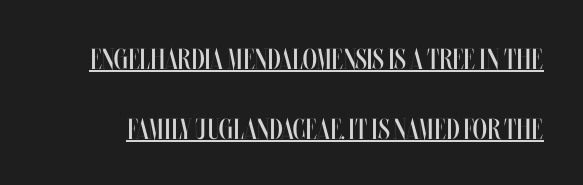
{"italic": "no", "bold": "no", "weight": "regular", "width": "condensed", "stroke_contrast": "medium", "x_height": "large", "monospaced": "no", "underline": "yes", "line_spacing": "loose", "line_spacing_ratio": 2.41, "letter_spacing": "normal", "letter_spacing_em": 0.0, "glyph_px": 29}
